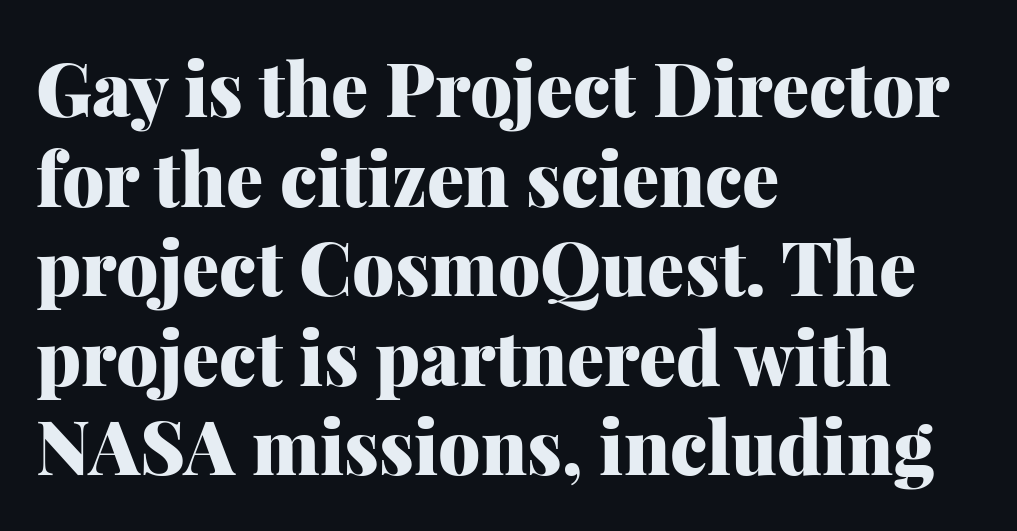
The image shows 74 px heavy serif type, upright; set left-aligned, line spacing 1.21x, normal letter spacing, not underlined; medium stroke contrast and a medium x-height.
